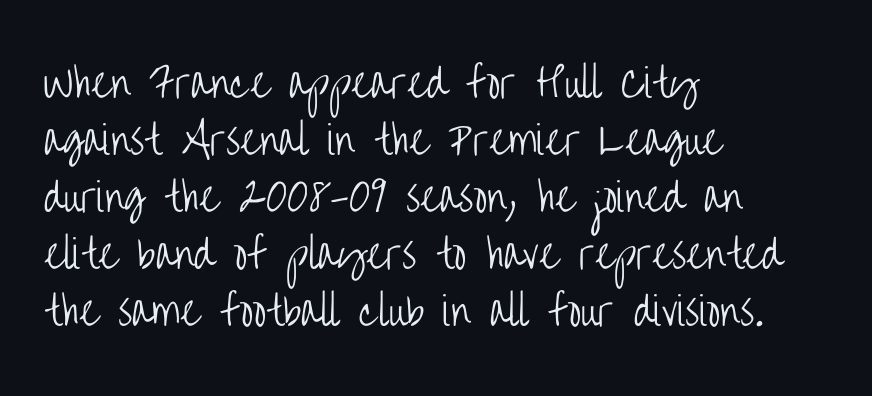
{"serif": "no", "italic": "no", "bold": "no", "weight": "light", "width": "condensed", "stroke_contrast": "low", "x_height": "large", "monospaced": "no", "underline": "no", "align": "left", "line_spacing": "normal", "line_spacing_ratio": 1.46, "letter_spacing": "normal", "letter_spacing_em": 0.0, "glyph_px": 39}
